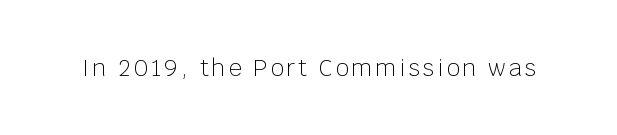
Q: Is the text bold? A: No.
Q: Is the text italic (slanted)? A: No, it is upright.
Q: Is the text underlined? A: No.
